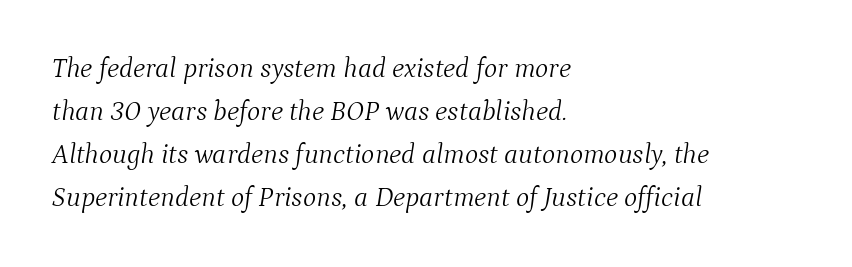
A typesetter would call this proportional, since set widths differ per character. You could call the tracking neutral — neither tight nor loose. The specimen omits any rule beneath the text block's lines. These glyphs show unthickened strokes, regular width or finer.
